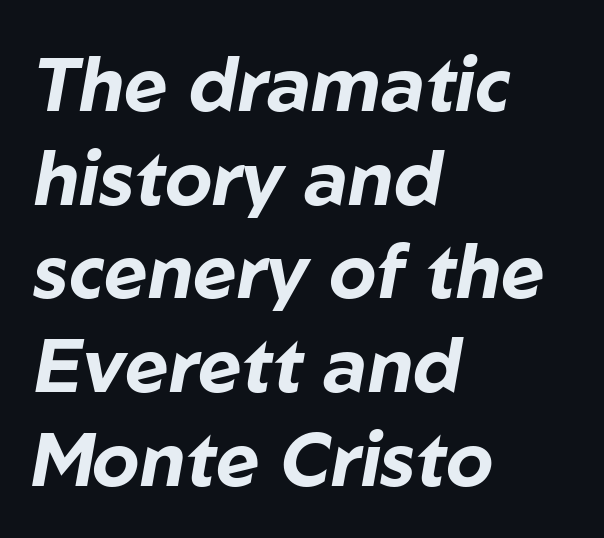
The image shows 75 px bold type, italic (leaning right); set left-aligned, normal line spacing (1.25x), normal letter spacing, not underlined; low stroke contrast and a medium x-height.
